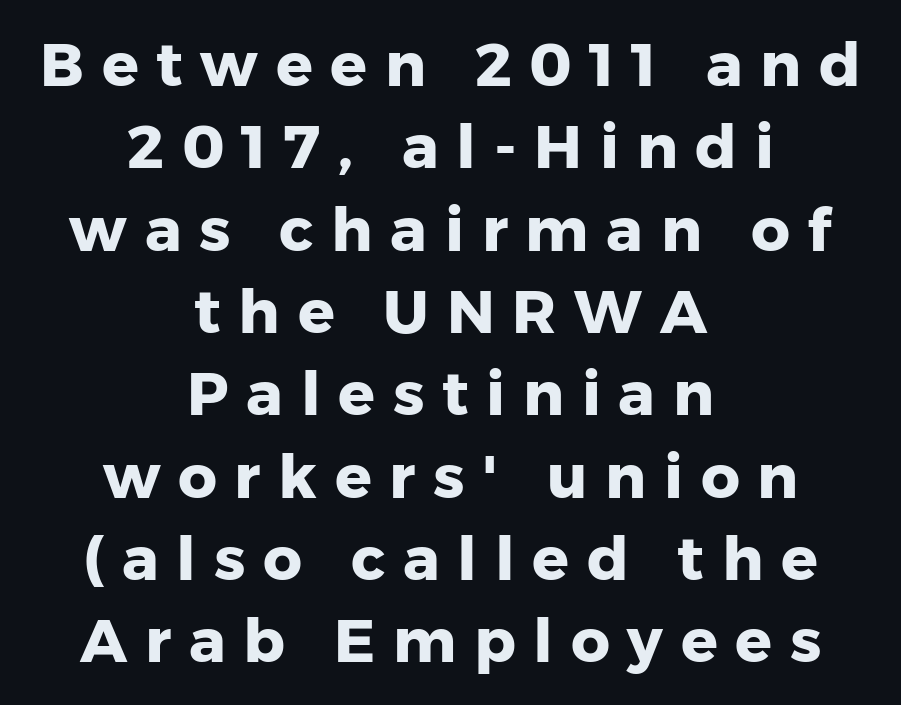
Q: Is the text bold? A: Yes.
Q: Is the text italic (slanted)? A: No, it is upright.
Q: Is the typeface a serif or a sans-serif typeface? A: Sans-serif.
Q: Is the text underlined? A: No.
Q: How is the paragraph aligned? A: Centered.
Q: Is the spacing between letters normal or unusually wide? A: Unusually wide.
Q: Is the spacing between lines tight, normal or loose? A: Normal.
Q: Width (condensed, normal, or wide)? A: Normal.
Q: Stroke contrast? A: Low.
Q: x-height? A: Medium.
Q: Monospaced? A: No.
